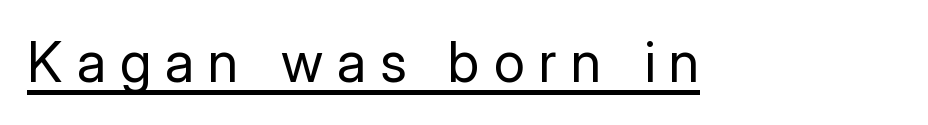
{"serif": "no", "italic": "no", "bold": "no", "weight": "regular", "width": "normal", "stroke_contrast": "low", "x_height": "medium", "monospaced": "no", "underline": "yes", "letter_spacing": "wide", "letter_spacing_em": 0.25, "glyph_px": 56}
